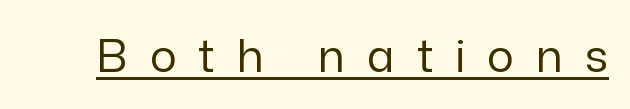
{"serif": "no", "italic": "no", "bold": "no", "weight": "regular", "width": "normal", "stroke_contrast": "low", "x_height": "medium", "monospaced": "no", "underline": "yes", "letter_spacing": "wide", "letter_spacing_em": 0.49, "glyph_px": 45}
